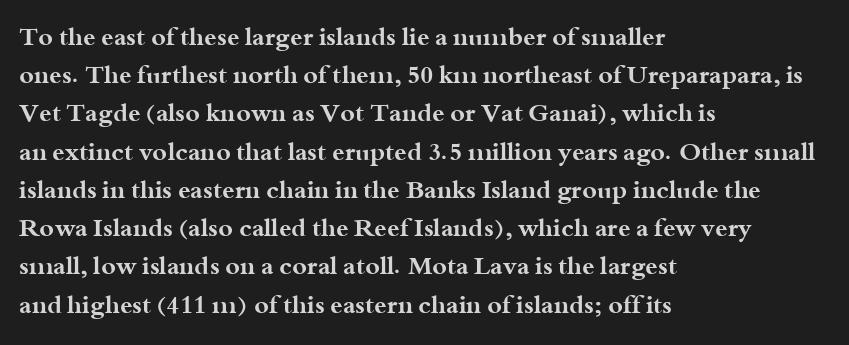
Q: Is the text bold? A: Yes.
Q: Is the text italic (slanted)? A: No, it is upright.
Q: Is the text underlined? A: No.
Q: How is the paragraph aligned? A: Left-aligned.
Q: Is the spacing between letters normal or unusually wide? A: Normal.
Q: Is the spacing between lines tight, normal or loose? A: Normal.
